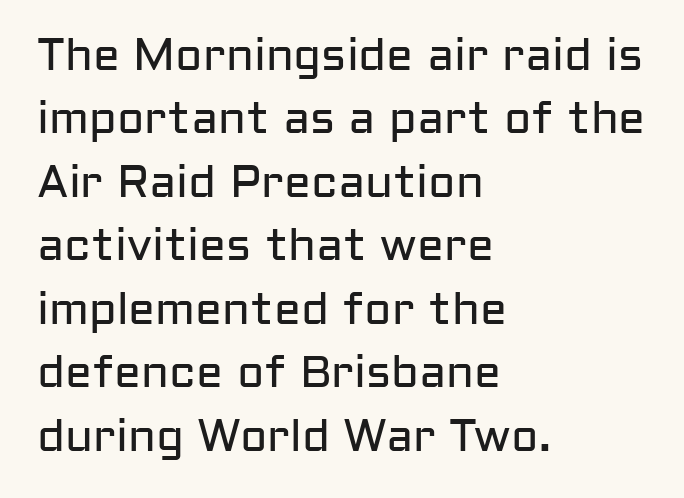
Whoever set this chose a conventional vertical rhythm. Underline: absent. No italicization has been applied; the sample stays upright. A light-to-regular cut is what we see here. Serifs: no, the terminals of the letterforms are clean.
